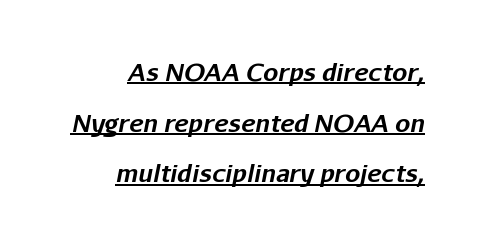
The image shows 24 px bold type, italic (leaning right); set right-aligned, loose line spacing (2.11x), normal letter spacing, underlined.
